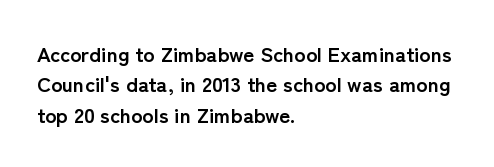
{"italic": "no", "bold": "yes", "underline": "no", "align": "left", "line_spacing": "normal", "line_spacing_ratio": 1.45, "letter_spacing": "normal", "letter_spacing_em": 0.0, "glyph_px": 21}
